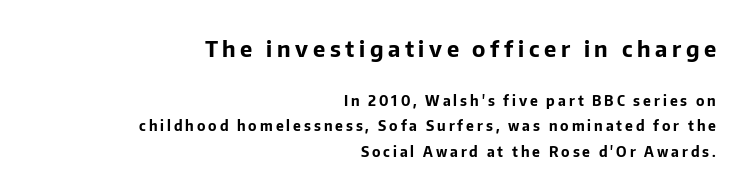
These words are printed bold, with thick strokes throughout. Glyph-to-glyph distance is far greater than everyday printed text. Glance below the letters and you will spot only blank space. Is the lower block the larger one? No — the upper block carries the bigger type.
